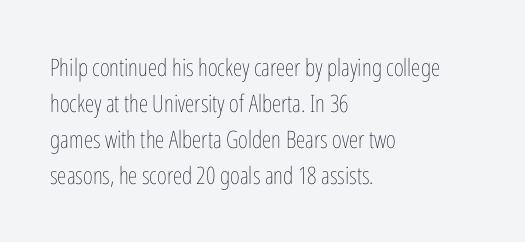
The image shows 24 px text type, upright; set left-aligned, normal line spacing (1.5x), normal letter spacing, not underlined.
